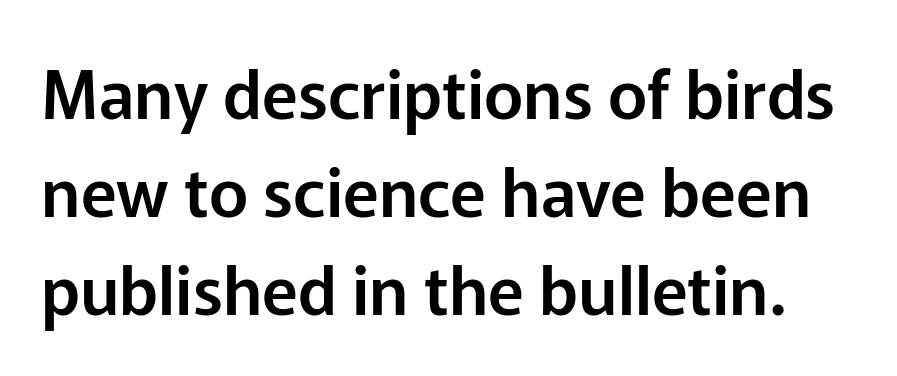
Designer's note — italics off, roman on. Character widths vary here, with narrow letters taking less room than wide ones. The designer went with a sans here, leaving each stem footless. The line-height multiplier appears to be the usual default. You could call the tracking neutral — neither tight nor loose.
